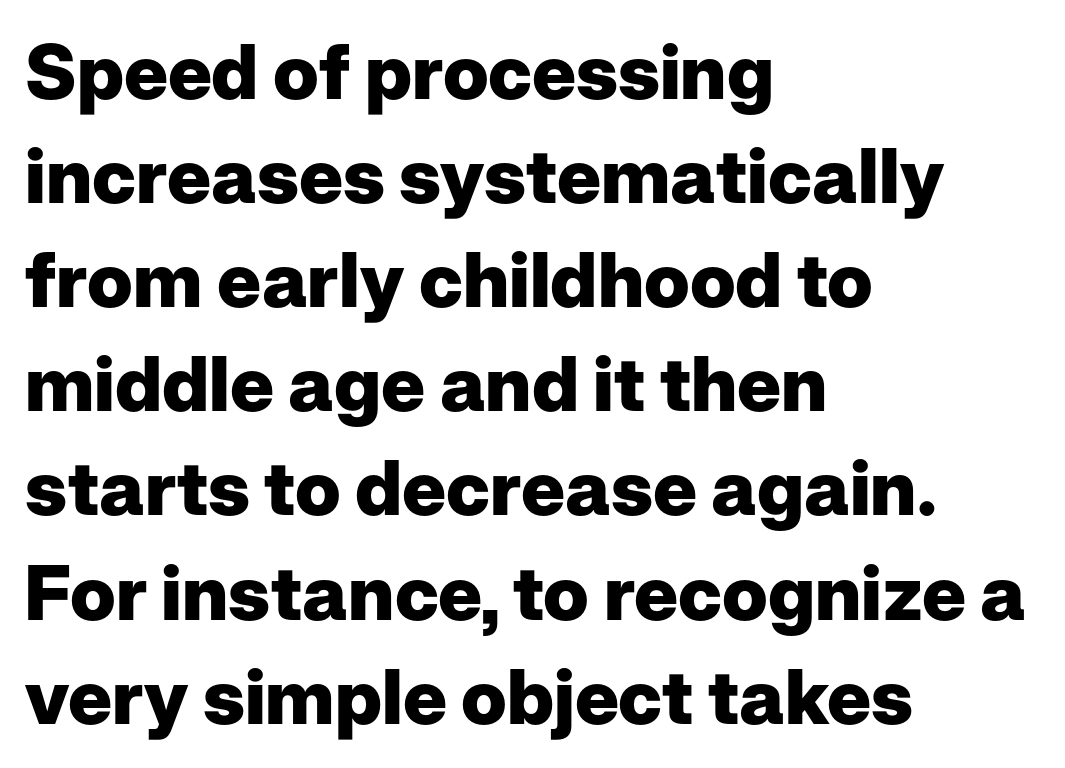
{"serif": "no", "italic": "no", "bold": "yes", "weight": "heavy", "width": "normal", "stroke_contrast": "low", "x_height": "medium", "monospaced": "no", "underline": "no", "align": "left", "line_spacing": "normal", "line_spacing_ratio": 1.37, "letter_spacing": "normal", "letter_spacing_em": 0.0, "glyph_px": 76}
